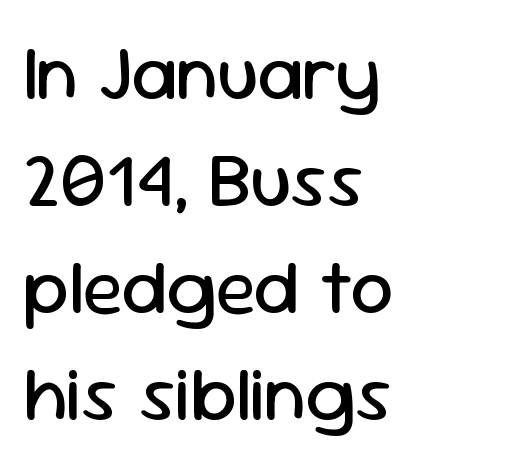
Q: Is the text bold? A: No.
Q: Is the text italic (slanted)? A: No, it is upright.
Q: Is the typeface a serif or a sans-serif typeface? A: Sans-serif.
Q: Is the text underlined? A: No.
Q: How is the paragraph aligned? A: Left-aligned.
Q: Is the spacing between letters normal or unusually wide? A: Normal.
Q: Is the spacing between lines tight, normal or loose? A: Normal.
Q: Width (condensed, normal, or wide)? A: Normal.
Q: Stroke contrast? A: Low.
Q: x-height? A: Medium.
Q: Monospaced? A: No.
